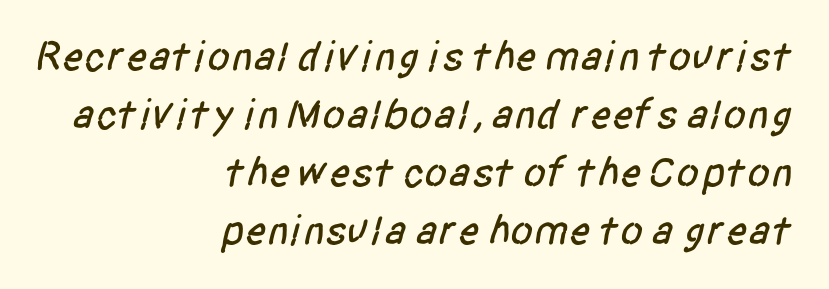
Nothing sits at the stroke ends, so this counts as sans-serif. Rule under the text: the space is simply empty. Note the varied advance widths — an 'i' is clearly narrower than an 'm'. Standard letterfit; no display-style spreading of the glyphs.
